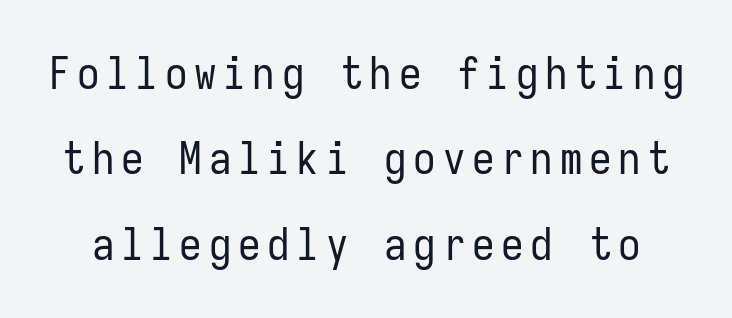
{"serif": "no", "italic": "no", "bold": "no", "weight": "regular", "width": "condensed", "stroke_contrast": "low", "x_height": "medium", "monospaced": "yes", "underline": "no", "line_spacing": "loose", "line_spacing_ratio": 1.9, "glyph_px": 45}
